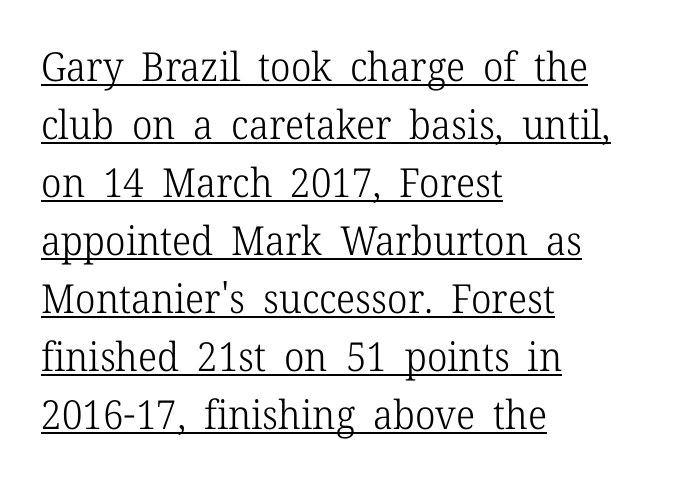
{"serif": "yes", "italic": "no", "bold": "no", "weight": "light", "width": "normal", "stroke_contrast": "low", "x_height": "medium", "monospaced": "no", "underline": "yes", "align": "left", "line_spacing": "normal", "line_spacing_ratio": 1.45, "letter_spacing": "normal", "letter_spacing_em": 0.0, "glyph_px": 40}
